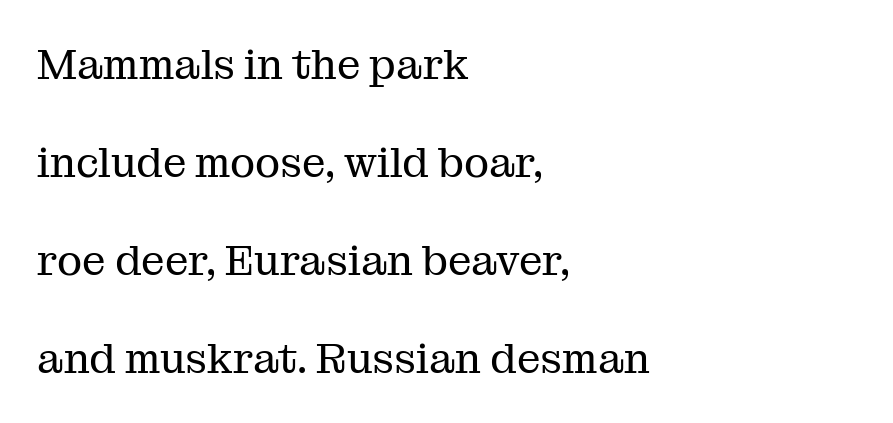
The image shows 42 px regular-weight serif type, upright; set left-aligned, loose line spacing (2.33x), normal letter spacing, not underlined; medium stroke contrast and a medium x-height.
